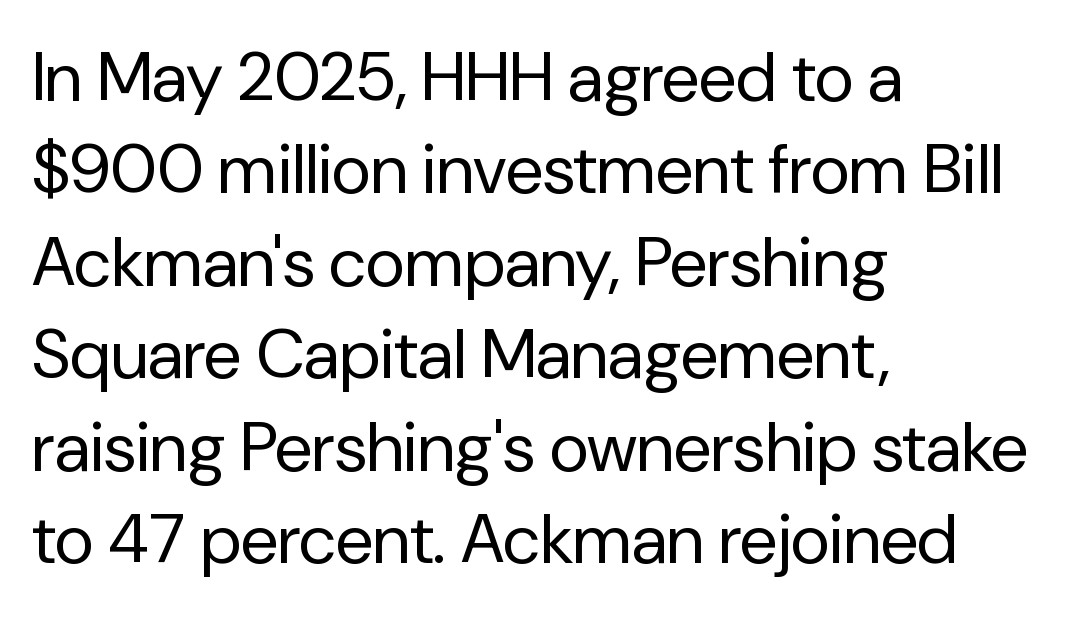
Q: Is the text bold? A: No.
Q: Is the text italic (slanted)? A: No, it is upright.
Q: Is the typeface a serif or a sans-serif typeface? A: Sans-serif.
Q: Is the text underlined? A: No.
Q: How is the paragraph aligned? A: Left-aligned.
Q: Is the spacing between letters normal or unusually wide? A: Normal.
Q: Is the spacing between lines tight, normal or loose? A: Normal.
Q: Width (condensed, normal, or wide)? A: Normal.
Q: Stroke contrast? A: Low.
Q: x-height? A: Medium.
Q: Monospaced? A: No.
